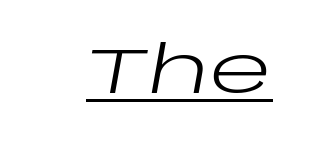
Check the space under the baseline: a stroke is drawn there. Do the characters align in a grid? No, the font is proportional. Posture: slanted. No chunkiness to these letters — they're not bold.
